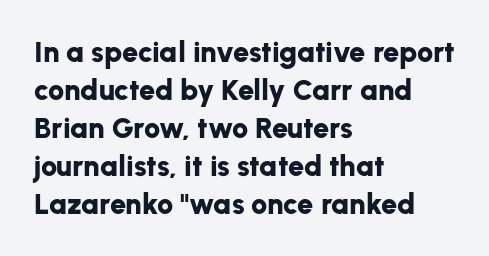
The image shows 29 px bold sans-serif type, upright; set left-aligned, normal line spacing (1.31x), normal letter spacing, not underlined; low stroke contrast and a medium x-height.
